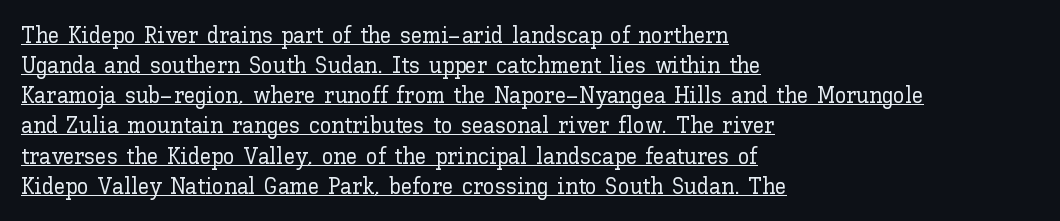
{"italic": "no", "underline": "yes", "align": "left", "line_spacing": "normal", "line_spacing_ratio": 1.31, "letter_spacing": "normal", "letter_spacing_em": 0.0, "glyph_px": 23}
